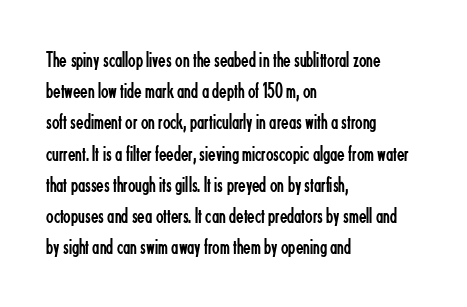
{"italic": "no", "bold": "no", "underline": "no", "align": "left", "line_spacing": "normal", "line_spacing_ratio": 1.42, "letter_spacing": "normal", "letter_spacing_em": 0.0, "glyph_px": 22}
